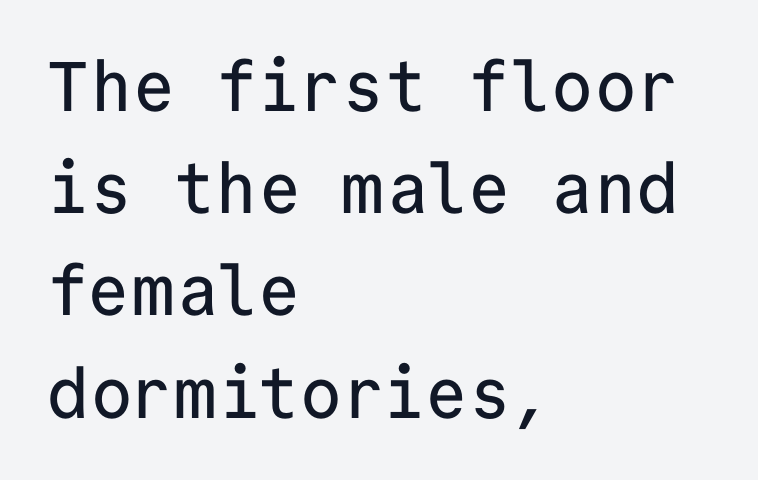
No italicization has been applied; the sample stays upright. One-word summary of the alignment: left. Glance below the letters and you will spot only blank space. Unlike a traditional serif, this face leaves its strokes unadorned.
